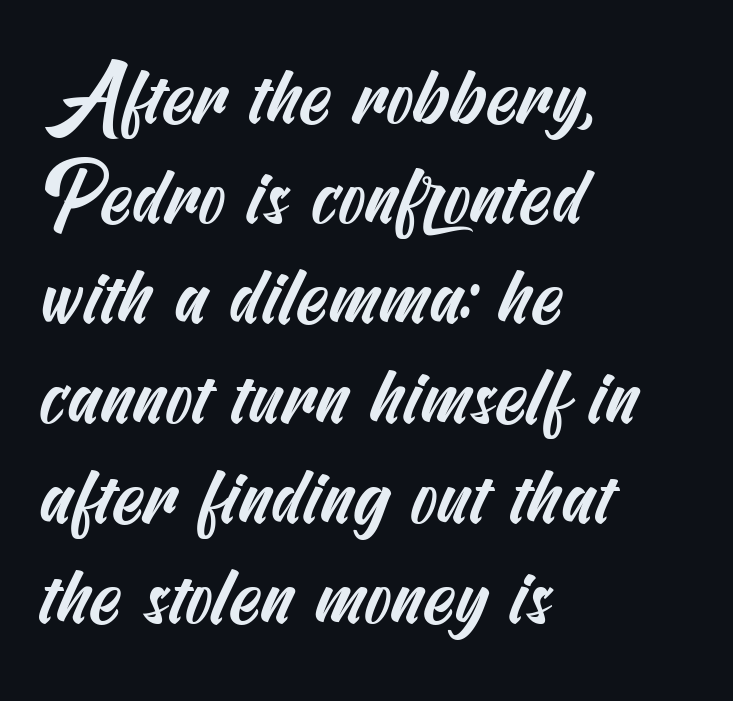
{"serif": "no", "width": "condensed", "stroke_contrast": "medium", "x_height": "small", "underline": "no", "align": "left", "line_spacing": "normal", "line_spacing_ratio": 1.25, "letter_spacing": "normal", "letter_spacing_em": 0.0, "glyph_px": 80}
